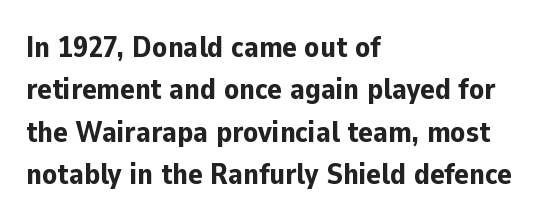
The face used here is a sans, in the tradition of grotesques and geometrics. Style check: upright. In terms of leading, this rendering sits right in the middle. The space directly below the letters is spotless. Looks like regular typesetting: each glyph gets only the width it needs.
